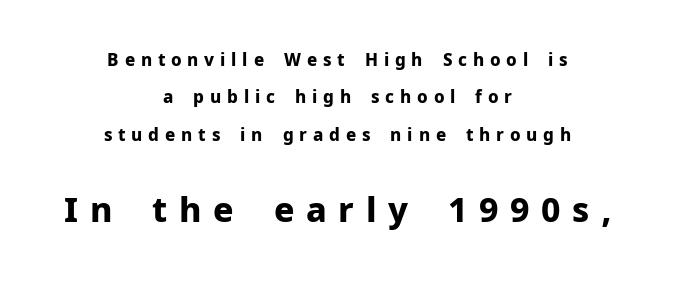
Italic? Not at all — the glyphs are vertical. A great deal of white space separates one row of letters from the next. These lines stack symmetrically, like a column narrowing and widening about its center. The type family on display is of the sans-serif kind. Rule under the text: the space is simply empty.
